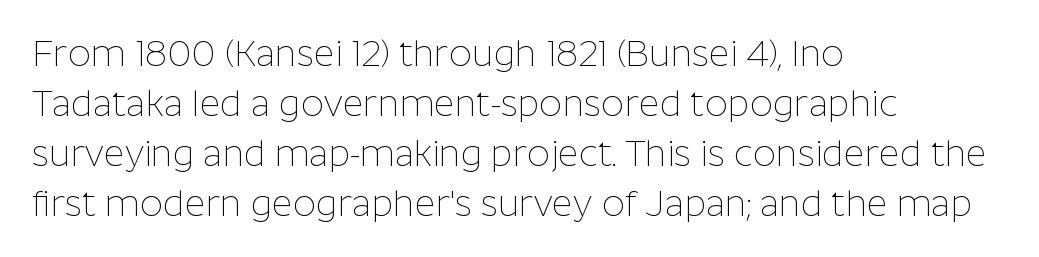
The image shows 36 px thin sans-serif type, upright; set left-aligned, normal line spacing (1.39x), normal letter spacing, not underlined; low stroke contrast and a medium x-height.
